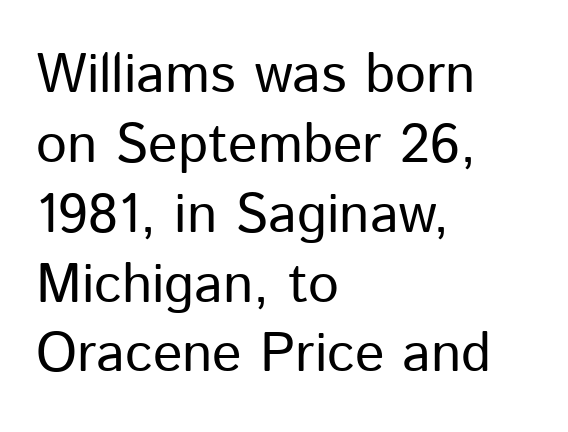
{"serif": "no", "italic": "no", "bold": "no", "weight": "regular", "width": "normal", "stroke_contrast": "low", "x_height": "medium", "monospaced": "no", "underline": "no", "align": "left", "line_spacing": "normal", "line_spacing_ratio": 1.27, "letter_spacing": "normal", "letter_spacing_em": 0.0, "glyph_px": 55}
